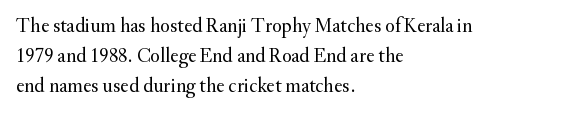
The image shows 20 px text type, upright; set left-aligned, normal line spacing (1.49x), normal letter spacing, not underlined.
